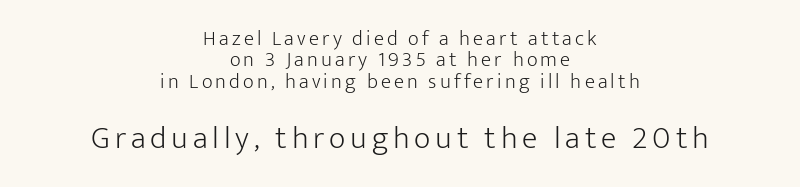
Q: Is the text bold? A: No.
Q: Is the text italic (slanted)? A: No, it is upright.
Q: Is the typeface a serif or a sans-serif typeface? A: Sans-serif.
Q: Is the text underlined? A: No.
Q: How is the paragraph aligned? A: Centered.
Q: Is the spacing between lines tight, normal or loose? A: Tight.
Q: Which block of text is set in a larger size, the first (top) or the second (bottom)? A: The second (bottom) one.
Q: Width (condensed, normal, or wide)? A: Normal.
Q: Stroke contrast? A: Low.
Q: x-height? A: Medium.
Q: Monospaced? A: No.
